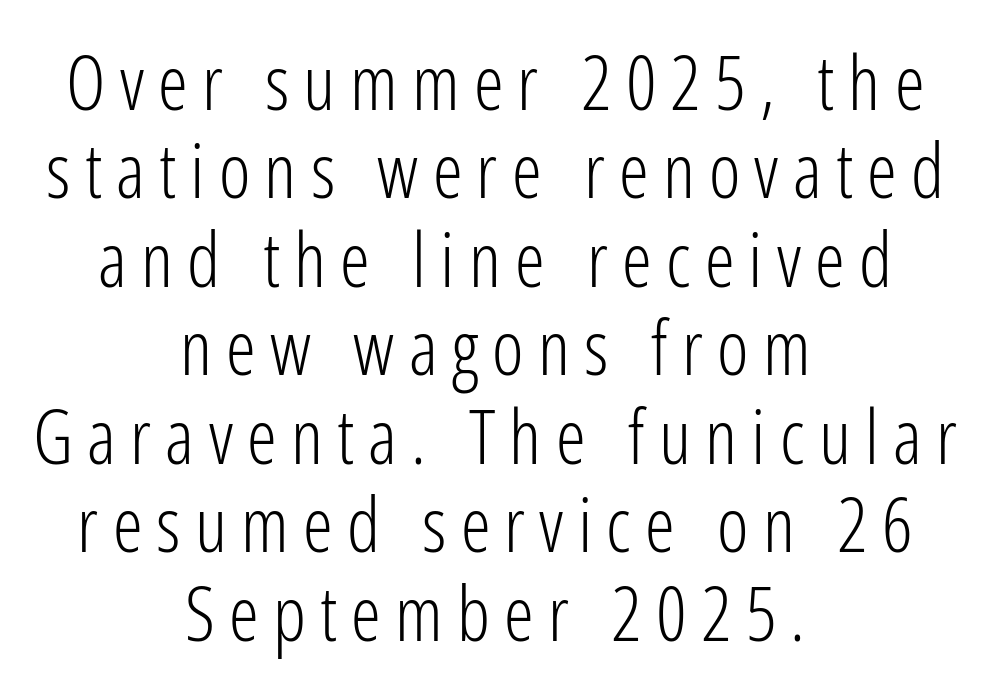
Q: Is the text bold? A: No.
Q: Is the text italic (slanted)? A: No, it is upright.
Q: Is the typeface a serif or a sans-serif typeface? A: Sans-serif.
Q: Is the text underlined? A: No.
Q: How is the paragraph aligned? A: Centered.
Q: Width (condensed, normal, or wide)? A: Condensed.
Q: Stroke contrast? A: Low.
Q: x-height? A: Medium.
Q: Monospaced? A: No.
